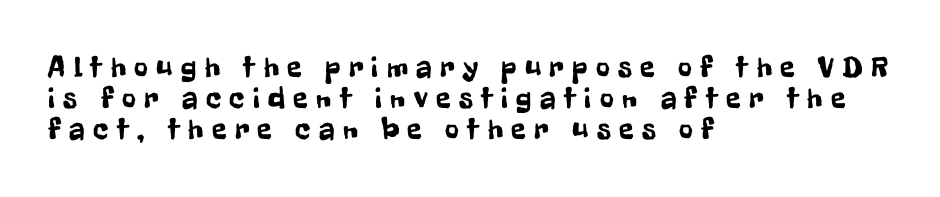
Q: Is the text italic (slanted)? A: No, it is upright.
Q: Is the typeface a serif or a sans-serif typeface? A: Sans-serif.
Q: Is the text underlined? A: No.
Q: How is the paragraph aligned? A: Left-aligned.
Q: Is the spacing between letters normal or unusually wide? A: Unusually wide.
Q: Is the spacing between lines tight, normal or loose? A: Tight.
Q: Width (condensed, normal, or wide)? A: Condensed.
Q: Stroke contrast? A: Low.
Q: x-height? A: Medium.
Q: Monospaced? A: No.
